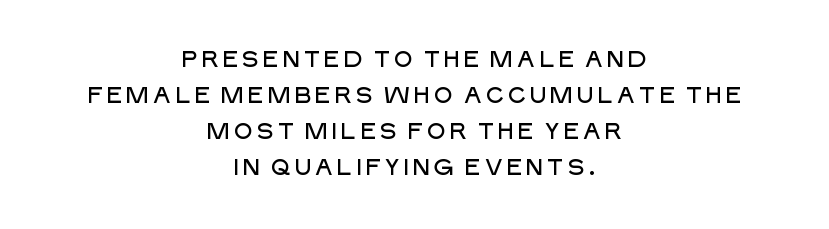
{"italic": "no", "underline": "no", "align": "center", "line_spacing": "normal", "line_spacing_ratio": 1.63, "glyph_px": 22}
